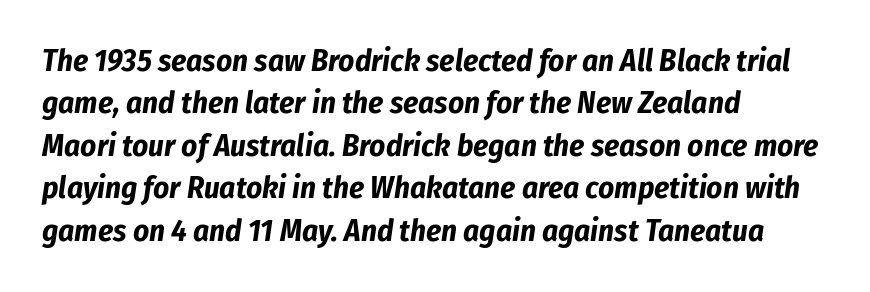
{"italic": "yes", "lean": "right", "slant_degrees": 8, "bold": "yes", "weight": "bold", "width": "condensed", "stroke_contrast": "low", "x_height": "medium", "monospaced": "no", "underline": "no", "align": "left", "line_spacing": "normal", "line_spacing_ratio": 1.37, "letter_spacing": "normal", "letter_spacing_em": 0.0, "glyph_px": 31}
